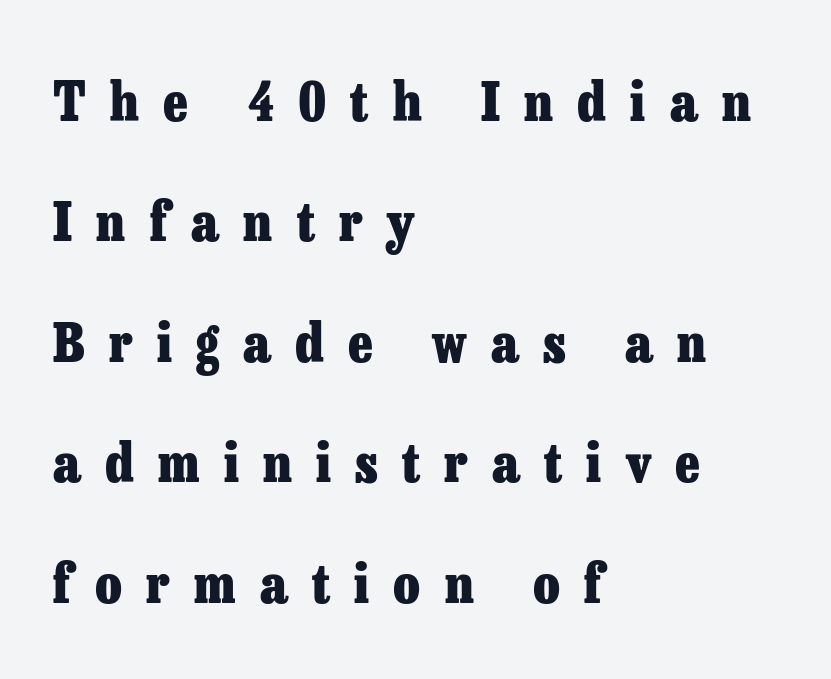
The image shows 54 px heavy serif type, upright; set left-aligned, loose line spacing (2.23x), unusually wide letter spacing (+0.45 em), not underlined; low stroke contrast and a medium x-height.
